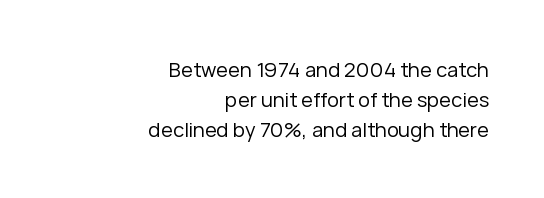
The image shows 20 px text type, upright; set right-aligned, normal line spacing (1.5x), normal letter spacing, not underlined.
